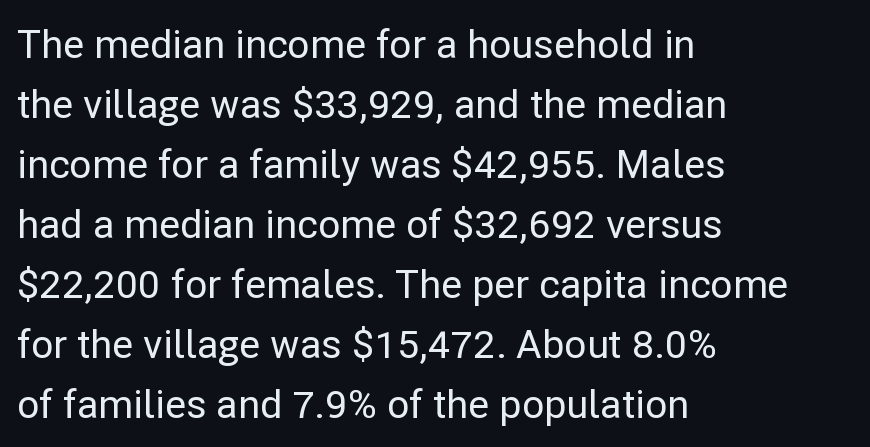
The image shows 39 px sans-serif type, upright; set left-aligned, normal line spacing (1.54x), normal letter spacing, not underlined; low stroke contrast and a medium x-height.
